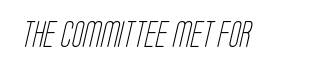
The image shows 26 px text type; set normal letter spacing, not underlined.
